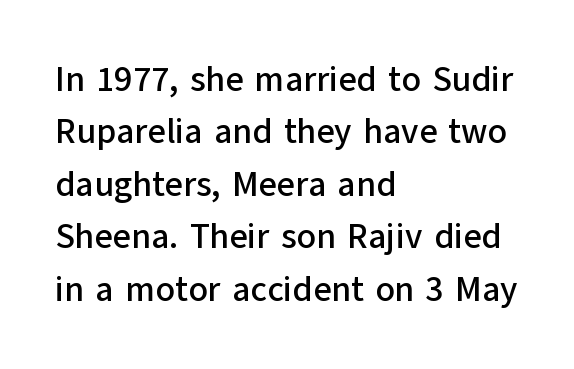
Nothing sits at the stroke ends, so this counts as sans-serif. This rendering features lettering with no underline. Nope, not italic — everything's standing straight. Compared with typical body copy, the letter spacing here is the same. A typesetter would call this leading conventional body-copy spacing. You could not count columns in this text — the font is proportionally spaced.
